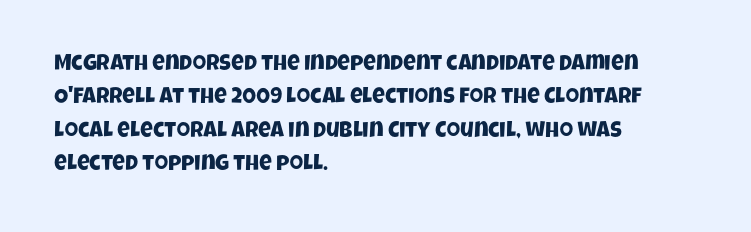
The passage shown stacks its lines at a standard gap. This sample uses plain, unmodified letter spacing. Leftover space on each line is placed entirely after the last word. Unmarked baselines from the first word to the last.
